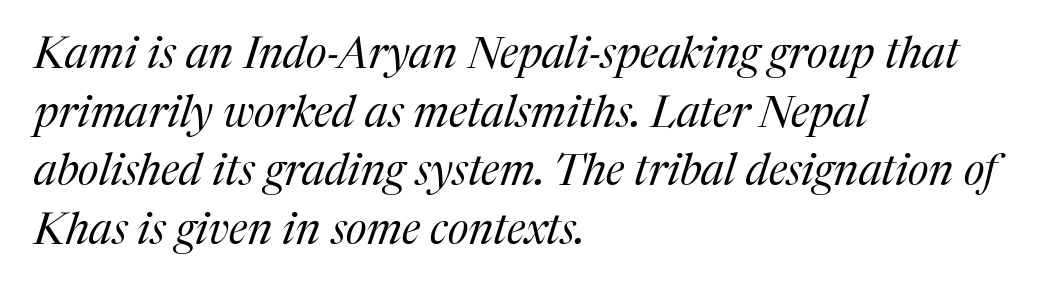
Notice how the passage keeps a crisp vertical edge on the left only. The gaps between neighbouring characters are ordinary and unremarkable. Reading down the column, the eye jumps a familiar distance to each next line. This sample has the flowing, uneven cadence of proportional lettering.
